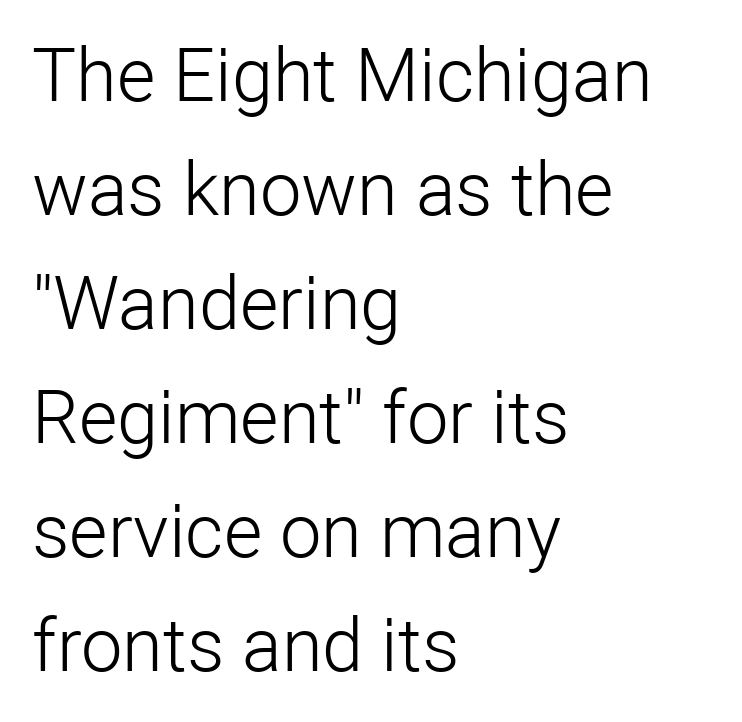
Q: Is the text bold? A: No.
Q: Is the text italic (slanted)? A: No, it is upright.
Q: Is the typeface a serif or a sans-serif typeface? A: Sans-serif.
Q: Is the text underlined? A: No.
Q: How is the paragraph aligned? A: Left-aligned.
Q: Is the spacing between letters normal or unusually wide? A: Normal.
Q: Is the spacing between lines tight, normal or loose? A: Normal.
Q: Width (condensed, normal, or wide)? A: Normal.
Q: Stroke contrast? A: Low.
Q: x-height? A: Medium.
Q: Monospaced? A: No.
